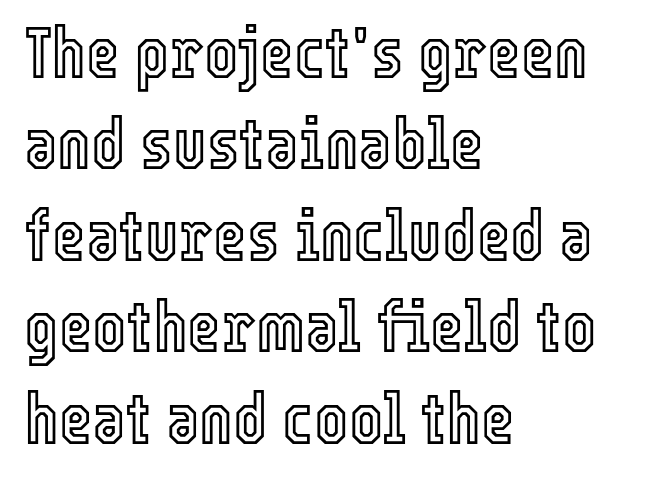
The letters advance in unequal steps, a hallmark of proportional type. Each row of text sits above clean, open space. A typesetter would call this zero additional tracking. The ragged edge is on the right, which tells us the setting is flush left. Quick note: interline space is typical.
